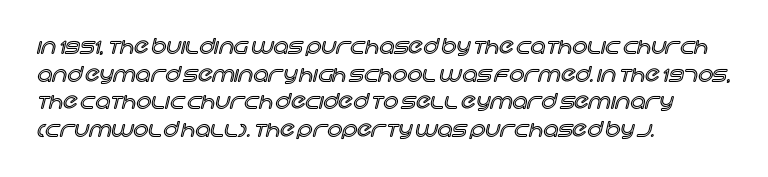
Line starts are locked; line ends wander. Leading matches the norm, producing a regular column. The area under the type is left untouched. Caption: standard tracking, unaltered.
